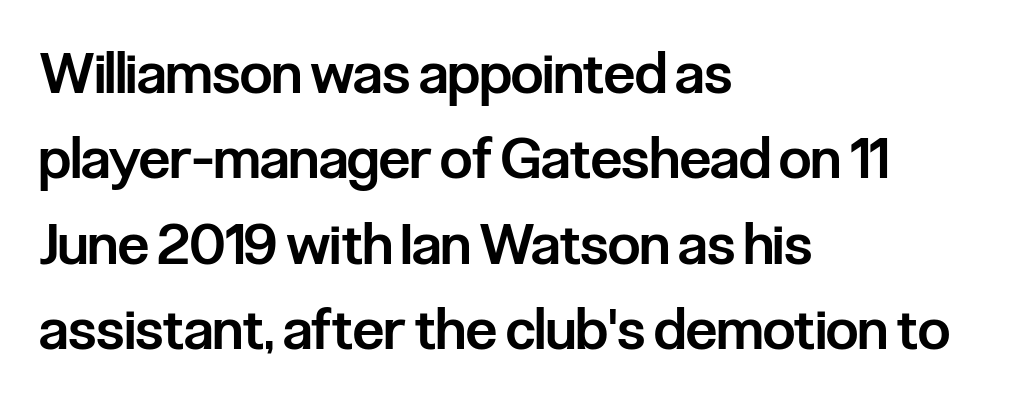
{"serif": "no", "italic": "no", "bold": "semi", "weight": "semibold", "width": "condensed", "stroke_contrast": "low", "x_height": "medium", "monospaced": "no", "underline": "no", "align": "left", "line_spacing": "normal", "line_spacing_ratio": 1.5, "letter_spacing": "normal", "letter_spacing_em": 0.0, "glyph_px": 57}
